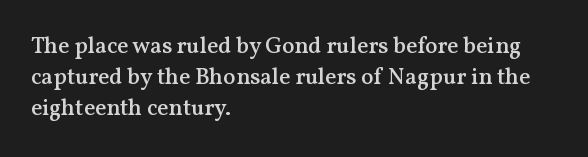
Q: Is the text bold? A: Semi-bold.
Q: Is the text italic (slanted)? A: No, it is upright.
Q: Is the text underlined? A: No.
Q: How is the paragraph aligned? A: Left-aligned.
Q: Is the spacing between letters normal or unusually wide? A: Normal.
Q: Is the spacing between lines tight, normal or loose? A: Normal.
